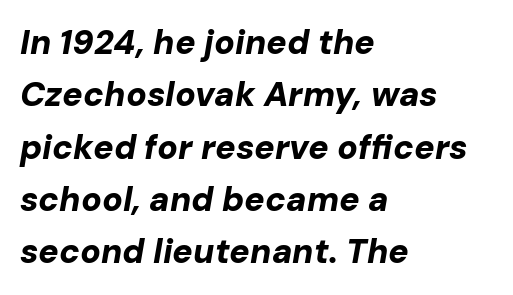
{"italic": "yes", "lean": "right", "slant_degrees": 10, "bold": "yes", "weight": "bold", "width": "normal", "stroke_contrast": "low", "x_height": "medium", "monospaced": "no", "underline": "no", "align": "left", "line_spacing": "normal", "line_spacing_ratio": 1.54, "letter_spacing": "normal", "letter_spacing_em": 0.0, "glyph_px": 34}
